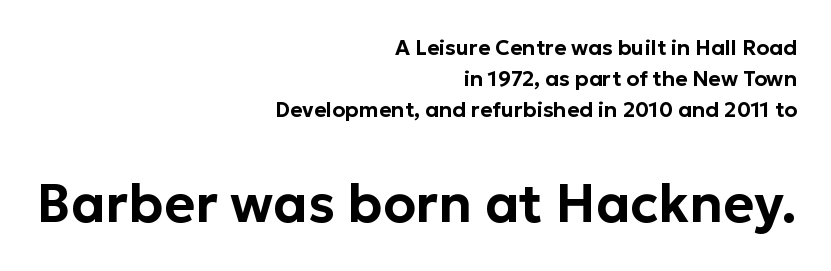
The ragged edge is on the left, which tells us the setting is flush right. Letterform terminals end flat and unadorned throughout the passage. This sample uses an upright cut, with every glyph sitting square on the baseline. The rendering uses a moderate line-height, typical for paragraphs. Caption: standard tracking, unaltered.
